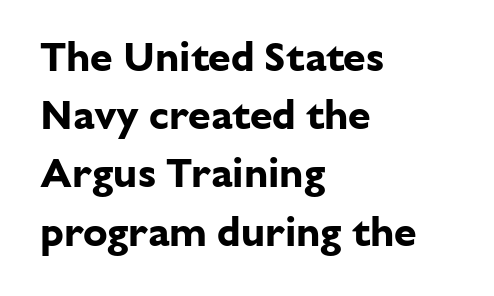
Q: Is the text bold? A: Yes.
Q: Is the text italic (slanted)? A: No, it is upright.
Q: Is the typeface a serif or a sans-serif typeface? A: Sans-serif.
Q: Is the text underlined? A: No.
Q: How is the paragraph aligned? A: Left-aligned.
Q: Is the spacing between letters normal or unusually wide? A: Normal.
Q: Is the spacing between lines tight, normal or loose? A: Normal.
Q: Width (condensed, normal, or wide)? A: Normal.
Q: Stroke contrast? A: Low.
Q: x-height? A: Medium.
Q: Monospaced? A: No.
